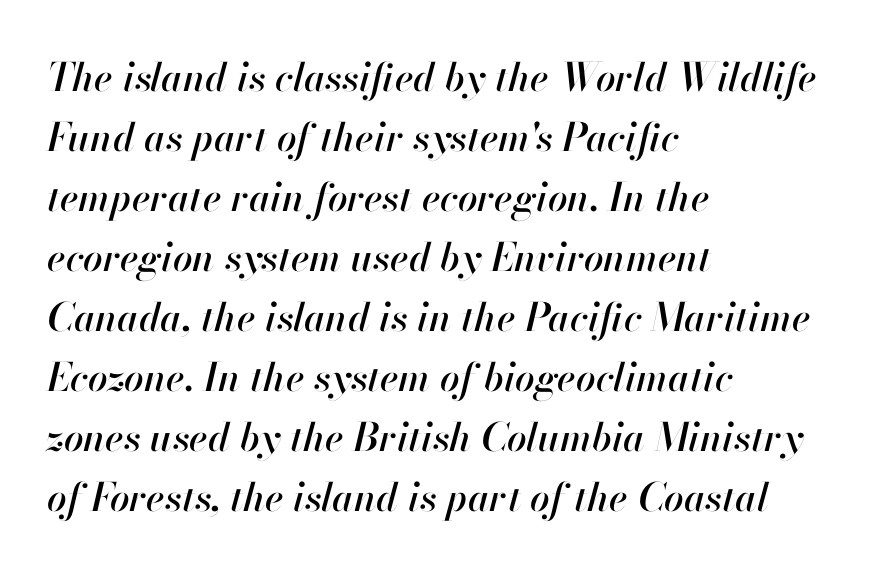
Which margin do the lines hug? The left one — the right edge is uneven. Honestly, the letter spacing is just normal — you wouldn't notice it. Honestly, there is no underline to notice here at all. The typography opts for an oblique posture over an upright one. Notice how descenders clear the ascenders below comfortably — that's standard leading.
